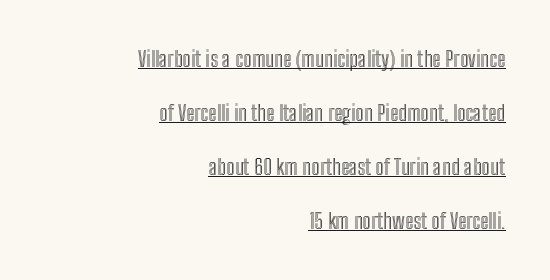
Line ends are locked; line starts wander. Does extra space separate the letters? No, they use regular spacing. Baseline-to-baseline distance is far greater than the letter height. Students, observe the line beneath the letters — that is underlining.
